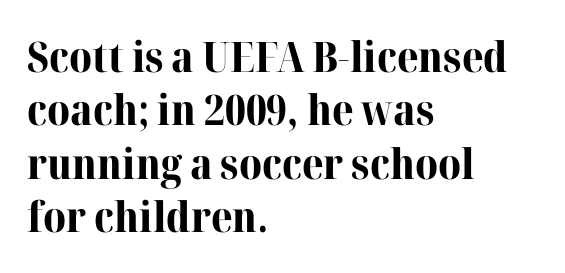
The image shows 42 px bold serif type, upright; set left-aligned, normal line spacing (1.27x), normal letter spacing, not underlined; high stroke contrast and a medium x-height.
